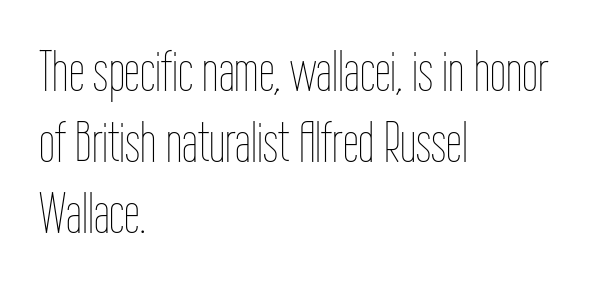
The image shows 57 px thin, condensed type, upright; set left-aligned, normal line spacing (1.25x), normal letter spacing, not underlined; low stroke contrast and a medium x-height.
